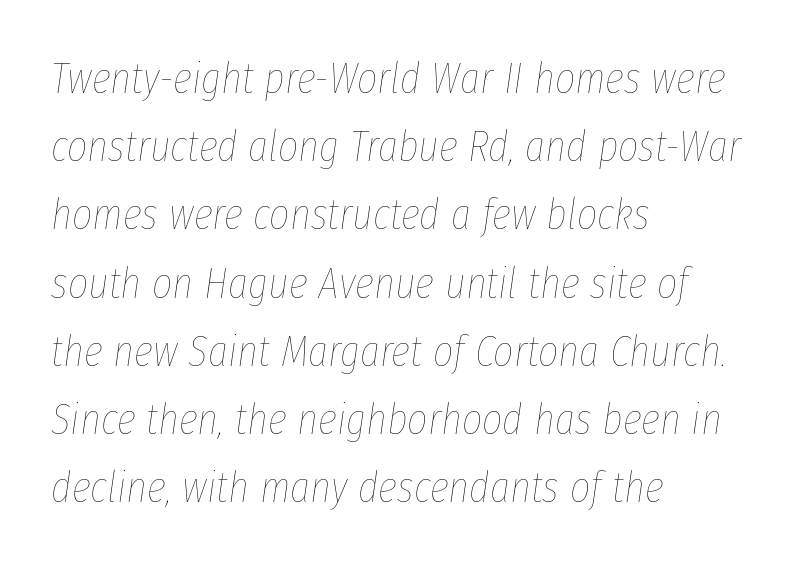
{"italic": "yes", "lean": "right", "slant_degrees": 8, "bold": "no", "weight": "thin", "width": "condensed", "stroke_contrast": "low", "x_height": "medium", "monospaced": "no", "underline": "no", "align": "left", "line_spacing": "normal", "line_spacing_ratio": 1.55, "letter_spacing": "normal", "letter_spacing_em": 0.0, "glyph_px": 44}
